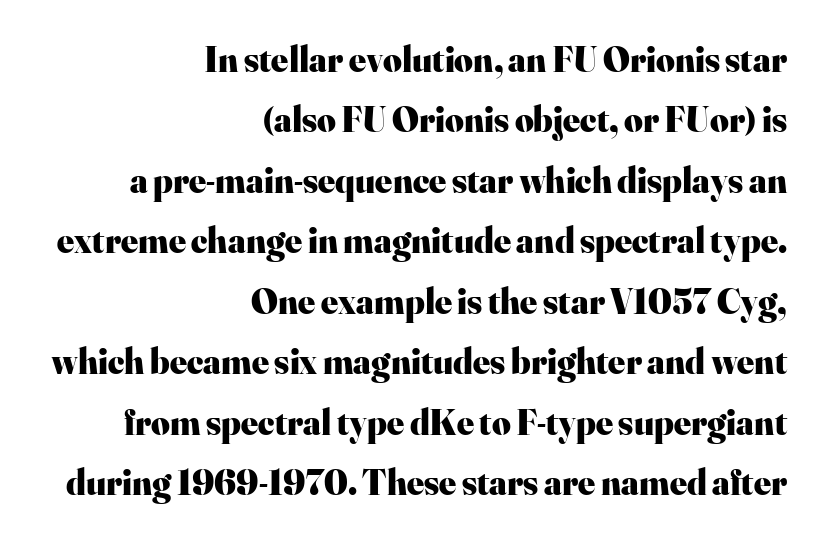
Leading matches the norm, producing a regular column. Do the characters align in a grid? No, the font is proportional. Short and long lines alike share a common ending point at right. The passage shown is not underscored anywhere. Standard letterfit; no display-style spreading of the glyphs. The typography opts for an upright posture over an oblique one.
